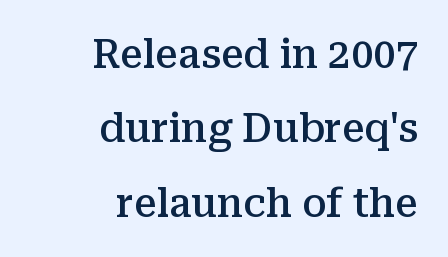
Q: Is the text bold? A: Semi-bold.
Q: Is the text italic (slanted)? A: No, it is upright.
Q: Is the typeface a serif or a sans-serif typeface? A: Serif.
Q: Is the text underlined? A: No.
Q: How is the paragraph aligned? A: Right-aligned.
Q: Is the spacing between letters normal or unusually wide? A: Normal.
Q: Width (condensed, normal, or wide)? A: Normal.
Q: Stroke contrast? A: Medium.
Q: x-height? A: Medium.
Q: Monospaced? A: No.
